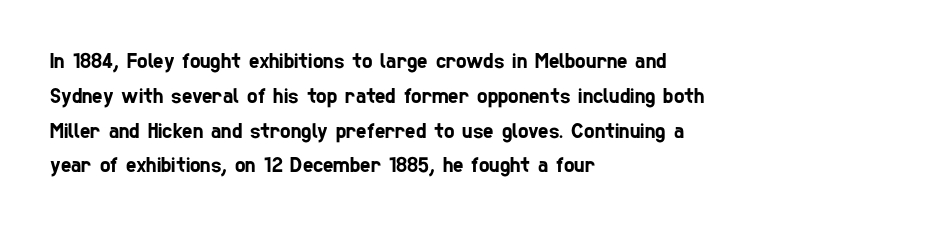
Q: Is the text underlined? A: No.
Q: How is the paragraph aligned? A: Left-aligned.
Q: Is the spacing between letters normal or unusually wide? A: Normal.
Q: Is the spacing between lines tight, normal or loose? A: Normal.
